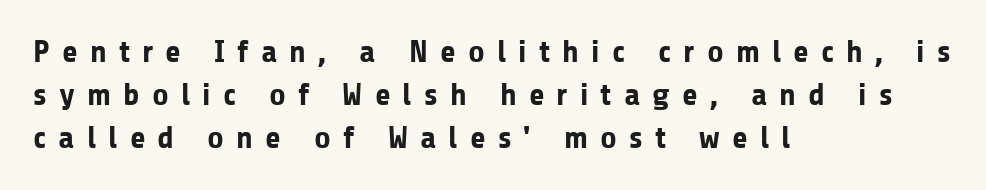
The image shows 32 px bold sans-serif type, upright; set left-aligned, normal line spacing (1.35x), unusually wide letter spacing (+0.38 em), not underlined; low stroke contrast and a medium x-height.
